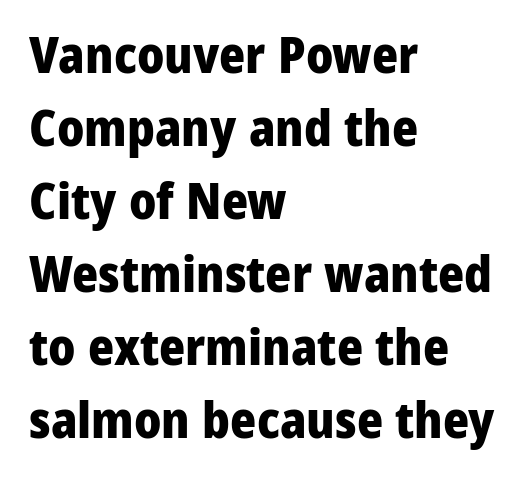
Q: Is the text bold? A: Yes.
Q: Is the text italic (slanted)? A: No, it is upright.
Q: Is the typeface a serif or a sans-serif typeface? A: Sans-serif.
Q: Is the text underlined? A: No.
Q: How is the paragraph aligned? A: Left-aligned.
Q: Is the spacing between letters normal or unusually wide? A: Normal.
Q: Is the spacing between lines tight, normal or loose? A: Normal.
Q: Width (condensed, normal, or wide)? A: Normal.
Q: Stroke contrast? A: Low.
Q: x-height? A: Medium.
Q: Monospaced? A: No.
